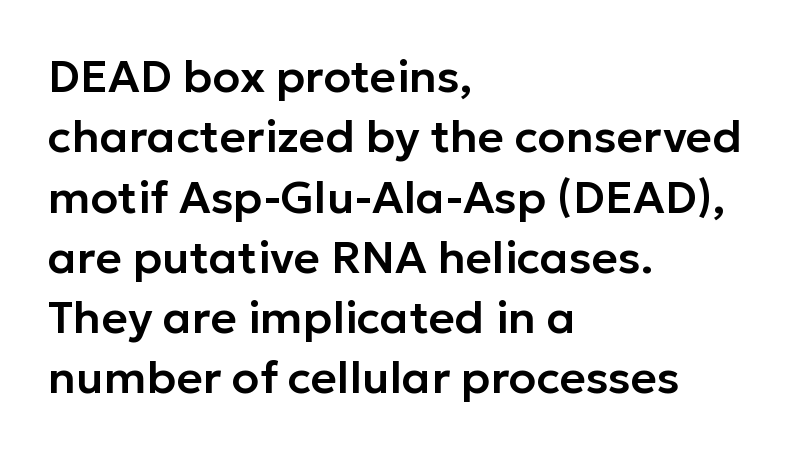
The image shows 45 px sans-serif type, upright; set left-aligned, normal line spacing (1.34x), normal letter spacing, not underlined; low stroke contrast and a medium x-height.
